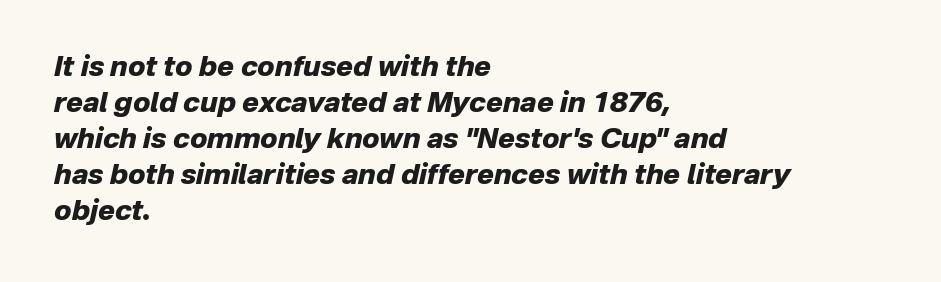
{"italic": "yes", "lean": "right", "slant_degrees": 12, "bold": "yes", "weight": "heavy", "width": "normal", "stroke_contrast": "low", "x_height": "medium", "monospaced": "no", "underline": "no", "align": "left", "line_spacing": "normal", "line_spacing_ratio": 1.29, "letter_spacing": "normal", "letter_spacing_em": 0.0, "glyph_px": 28}
